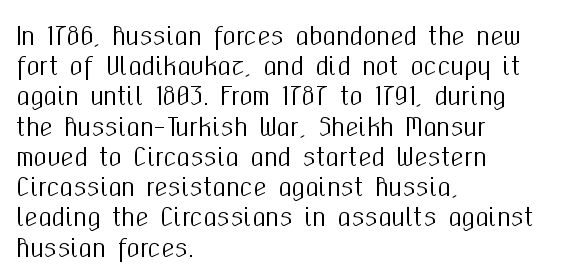
Q: Is the text italic (slanted)? A: No, it is upright.
Q: Is the text underlined? A: No.
Q: How is the paragraph aligned? A: Left-aligned.
Q: Is the spacing between letters normal or unusually wide? A: Normal.
Q: Is the spacing between lines tight, normal or loose? A: Normal.
